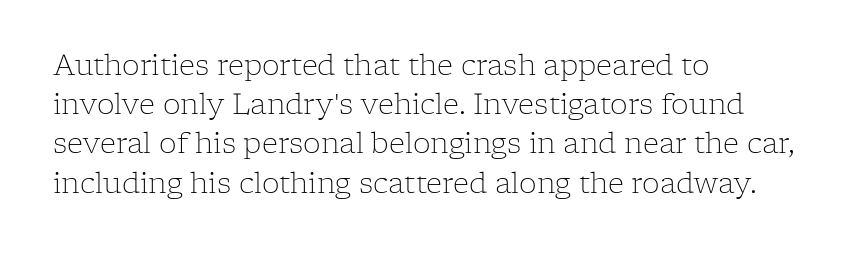
The image shows 28 px light serif type, upright; set left-aligned, normal line spacing (1.4x), normal letter spacing, not underlined; low stroke contrast and a medium x-height.
